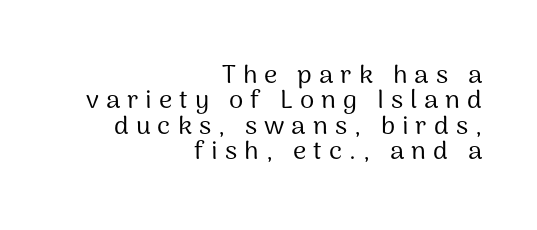
The ragged edge is on the left, which tells us the setting is flush right. Each row of text sits above clean, open space. The tracking jumps out immediately: characters are airy and widely separated. Italic? Not at all — the glyphs are vertical.
